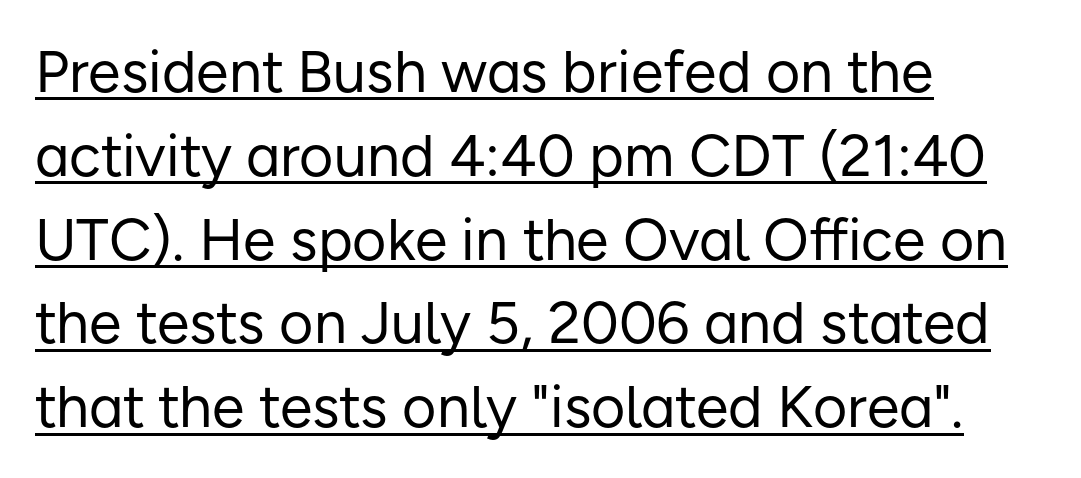
Q: Is the text bold? A: No.
Q: Is the text italic (slanted)? A: No, it is upright.
Q: Is the typeface a serif or a sans-serif typeface? A: Sans-serif.
Q: Is the text underlined? A: Yes.
Q: How is the paragraph aligned? A: Left-aligned.
Q: Is the spacing between letters normal or unusually wide? A: Normal.
Q: Is the spacing between lines tight, normal or loose? A: Normal.
Q: Width (condensed, normal, or wide)? A: Normal.
Q: Stroke contrast? A: Low.
Q: x-height? A: Medium.
Q: Monospaced? A: No.
